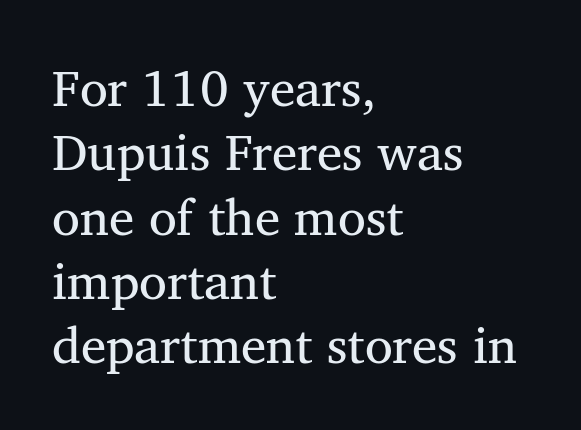
The image shows 51 px regular-weight serif type; set left-aligned, normal line spacing (1.26x), normal letter spacing, not underlined; medium stroke contrast and a medium x-height.
